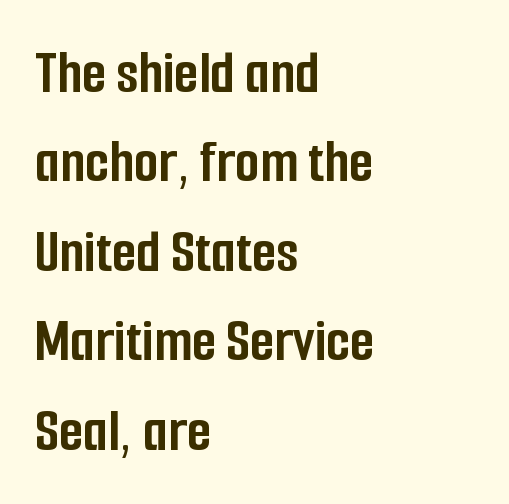
The image shows 63 px semibold, condensed sans-serif type, upright; set left-aligned, normal line spacing (1.42x), normal letter spacing, not underlined; low stroke contrast and a medium x-height.
